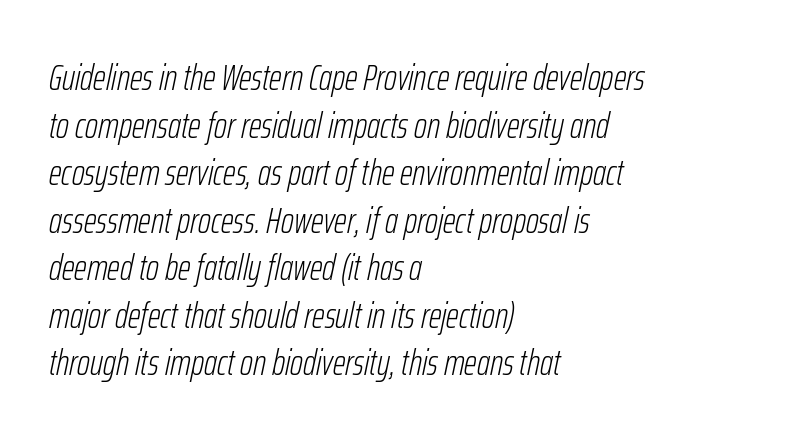
The image shows 36 px light, condensed type, italic (leaning right); set left-aligned, normal line spacing (1.32x), normal letter spacing, not underlined; low stroke contrast and a medium x-height.
